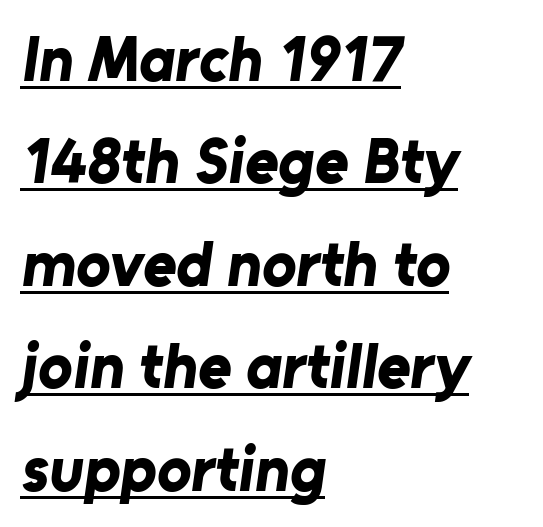
Q: Is the text bold? A: Yes.
Q: Is the typeface a serif or a sans-serif typeface? A: Sans-serif.
Q: Is the text underlined? A: Yes.
Q: How is the paragraph aligned? A: Left-aligned.
Q: Is the spacing between letters normal or unusually wide? A: Normal.
Q: Is the spacing between lines tight, normal or loose? A: Normal.
Q: Width (condensed, normal, or wide)? A: Normal.
Q: Stroke contrast? A: Low.
Q: x-height? A: Medium.
Q: Monospaced? A: No.
